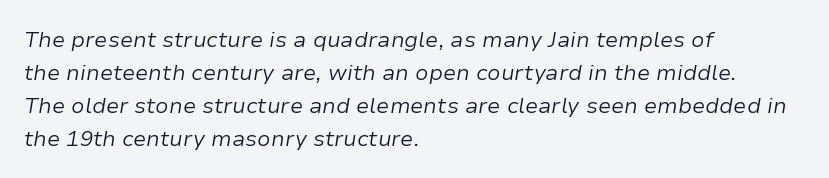
One glance says typical: line gaps are just what's usual. Is this a heavy cut? Hardly; it is regular or lighter. Observe the lean: these are italic letterforms. Underline: absent.
